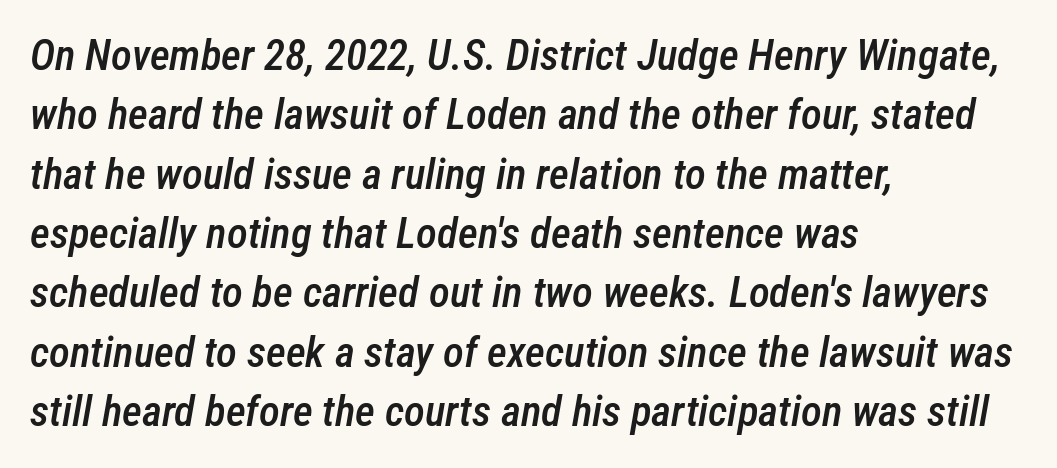
The image shows 43 px semibold, condensed type, italic (leaning right); set left-aligned, normal line spacing (1.38x), normal letter spacing, not underlined; low stroke contrast and a medium x-height.
